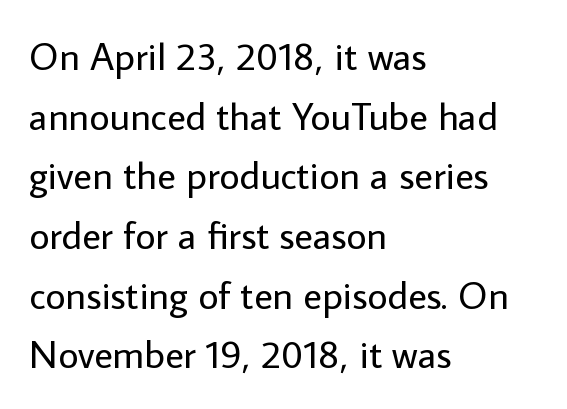
The image shows 39 px regular-weight sans-serif type, upright; set left-aligned, normal line spacing (1.53x), normal letter spacing, not underlined; low stroke contrast and a medium x-height.
